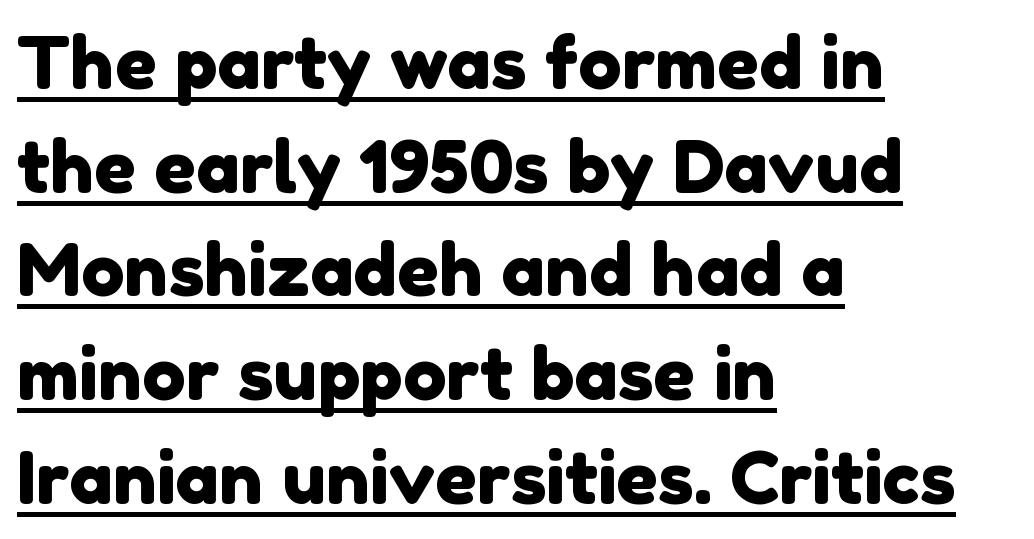
Is this a sans? Yes — the strokes have no serifs. Default kerning and tracking; the words read as compact shapes. The space between consecutive lines is moderate. A typographer would call this underscored text. If you drew a ruler down the left edge, every line would touch it. The face used here is proportionally spaced, like ordinary book or web type.
